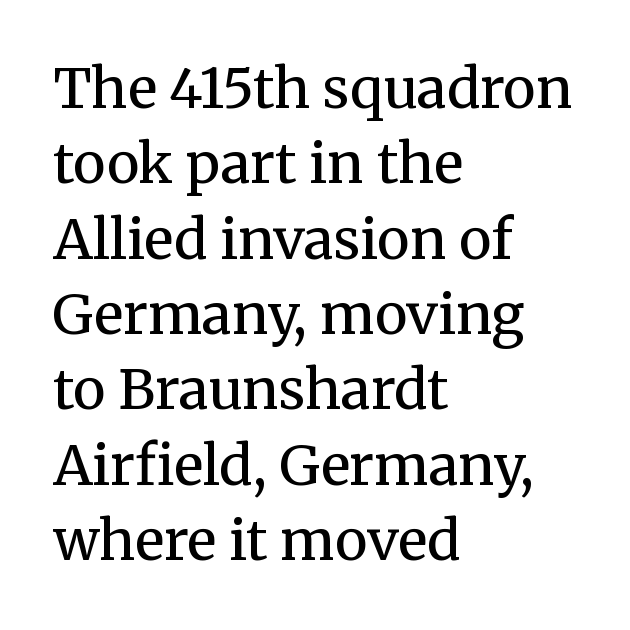
The image shows 55 px regular-weight serif type, upright; set left-aligned, normal line spacing (1.37x), normal letter spacing, not underlined; medium stroke contrast and a medium x-height.
